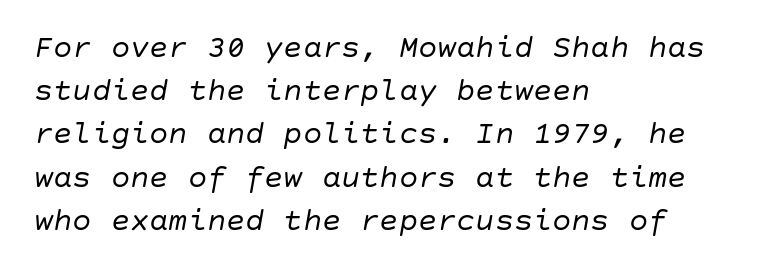
Q: Is the text bold? A: No.
Q: Is the text italic (slanted)? A: Yes, it leans right by about 10 degrees.
Q: Is the text underlined? A: No.
Q: How is the paragraph aligned? A: Left-aligned.
Q: Is the spacing between letters normal or unusually wide? A: Normal.
Q: Is the spacing between lines tight, normal or loose? A: Normal.
Q: Width (condensed, normal, or wide)? A: Normal.
Q: Stroke contrast? A: Low.
Q: x-height? A: Large.
